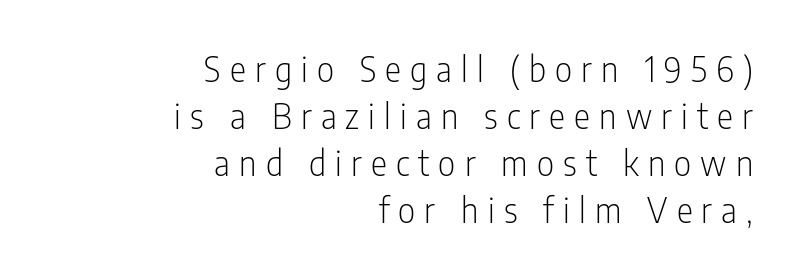
These lines have a slow, spaced-out rhythm from letter to letter. The font family rendered here belongs to the sans-serif group. Evenly set lines give the paragraph a standard silhouette. The face used here is proportionally spaced, like ordinary book or web type.
